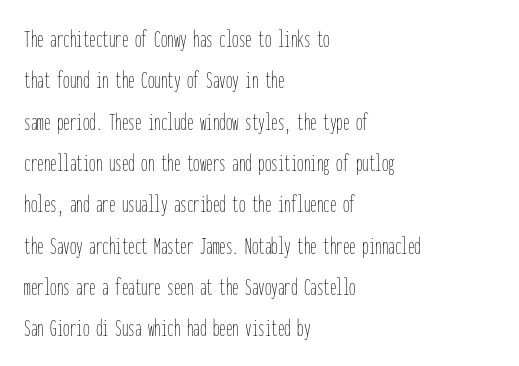
The image shows 26 px text type, upright; set left-aligned, normal line spacing (1.59x), normal letter spacing, not underlined.
